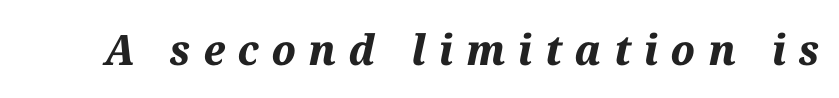
The image shows 42 px bold type, italic (leaning right); set unusually wide letter spacing (+0.3 em), not underlined; medium stroke contrast and a medium x-height.
